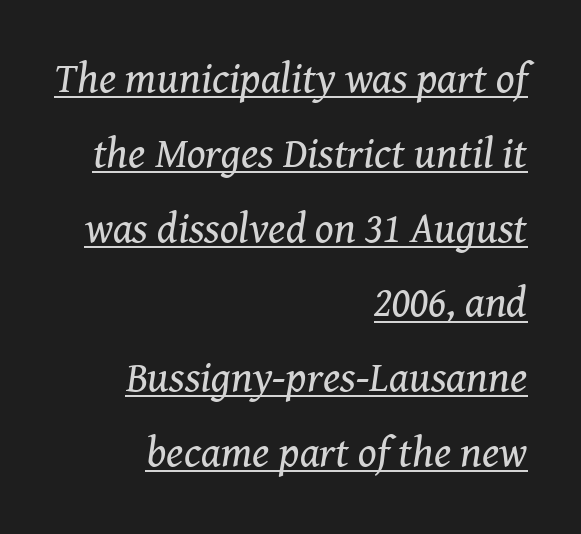
Q: Is the text bold? A: No.
Q: Is the text italic (slanted)? A: Yes, it leans right by about 8 degrees.
Q: Is the typeface a serif or a sans-serif typeface? A: Serif.
Q: Is the text underlined? A: Yes.
Q: How is the paragraph aligned? A: Right-aligned.
Q: Is the spacing between letters normal or unusually wide? A: Normal.
Q: Width (condensed, normal, or wide)? A: Normal.
Q: Stroke contrast? A: Medium.
Q: x-height? A: Medium.
Q: Monospaced? A: No.
